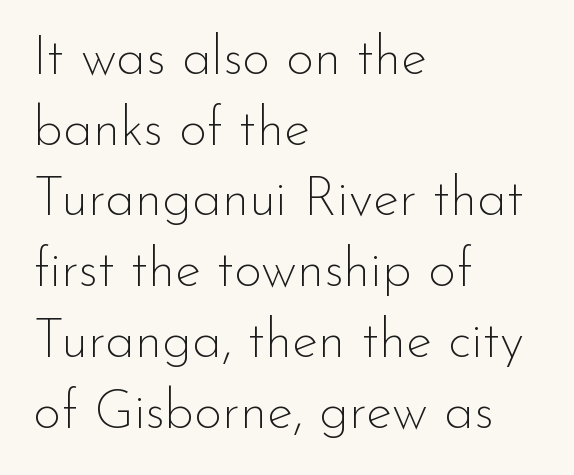
Q: Is the text bold? A: No.
Q: Is the text italic (slanted)? A: No, it is upright.
Q: Is the typeface a serif or a sans-serif typeface? A: Sans-serif.
Q: Is the text underlined? A: No.
Q: How is the paragraph aligned? A: Left-aligned.
Q: Is the spacing between letters normal or unusually wide? A: Normal.
Q: Is the spacing between lines tight, normal or loose? A: Normal.
Q: Width (condensed, normal, or wide)? A: Normal.
Q: Stroke contrast? A: Low.
Q: x-height? A: Small.
Q: Monospaced? A: No.
